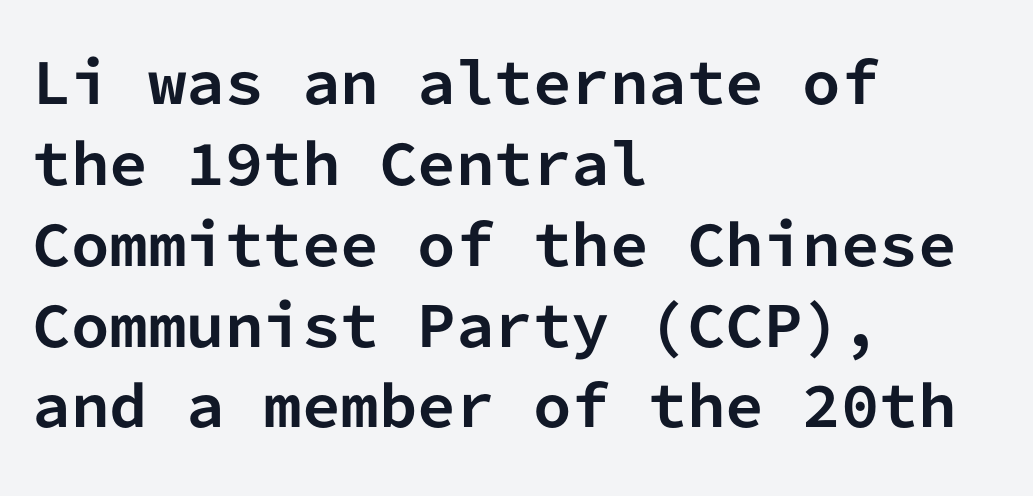
{"serif": "no", "italic": "no", "bold": "yes", "weight": "bold", "width": "normal", "stroke_contrast": "low", "x_height": "medium", "monospaced": "yes", "underline": "no", "align": "left", "line_spacing": "normal", "line_spacing_ratio": 1.47, "letter_spacing": "normal", "letter_spacing_em": 0.0, "glyph_px": 55}
